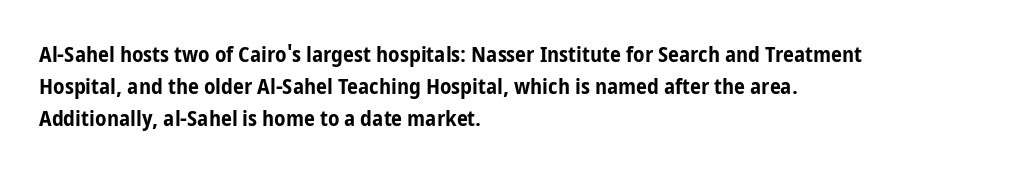
Q: Is the text bold? A: Yes.
Q: Is the text italic (slanted)? A: No, it is upright.
Q: Is the text underlined? A: No.
Q: How is the paragraph aligned? A: Left-aligned.
Q: Is the spacing between letters normal or unusually wide? A: Normal.
Q: Is the spacing between lines tight, normal or loose? A: Normal.
